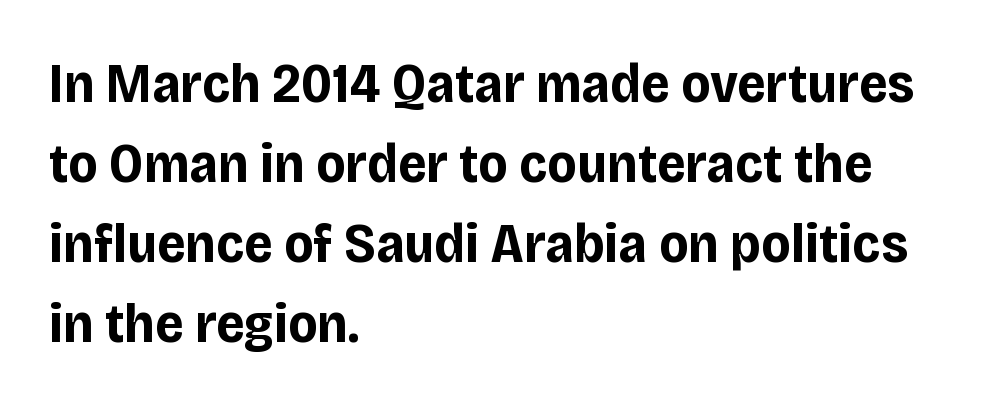
The image shows 56 px bold sans-serif type, upright; set left-aligned, normal line spacing (1.43x), normal letter spacing, not underlined; low stroke contrast and a large x-height.
